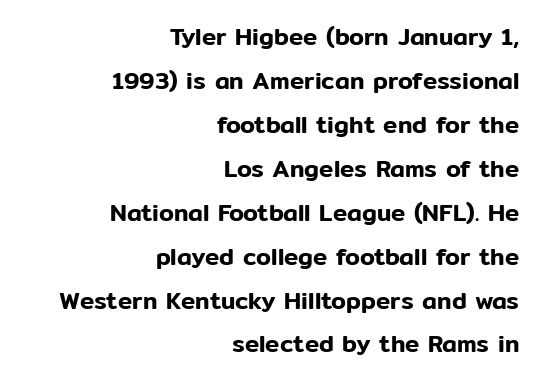
Nobody touched the tracking dial on this one. Italic? Not at all — the glyphs are vertical. Line endings align vertically; line beginnings do not. Rule under the text: the space is simply empty.
